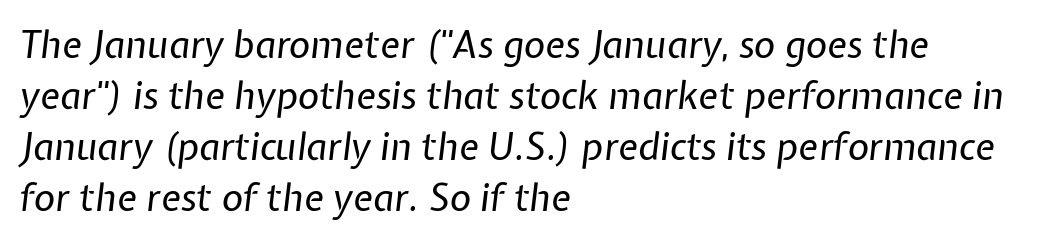
The letters advance in unequal steps, a hallmark of proportional type. Words appear dense and cohesive because spacing is normal. Descenders are the only things crossing below the line. The letterforms sit at book weight or below.
